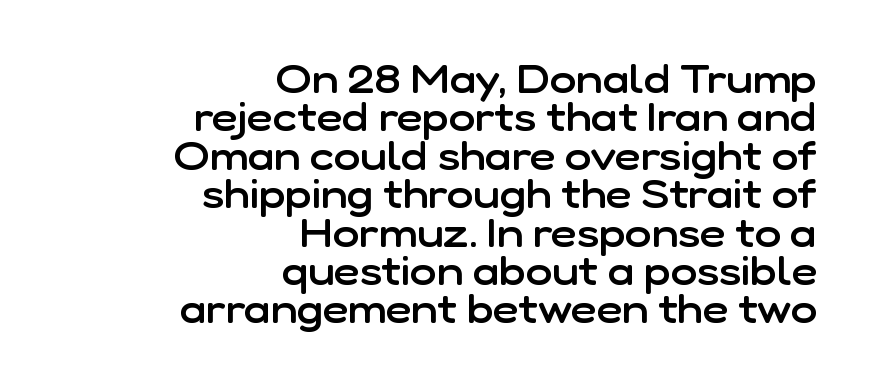
Ascenders rise straight up at ninety degrees. Students, observe: this is what under-led, compact text looks like. Letterform terminals end flat and unadorned throughout the passage. A bit beefed up — I'd call it semibold rather than bold. This rendering uses right alignment, leaving the left contour irregular.
